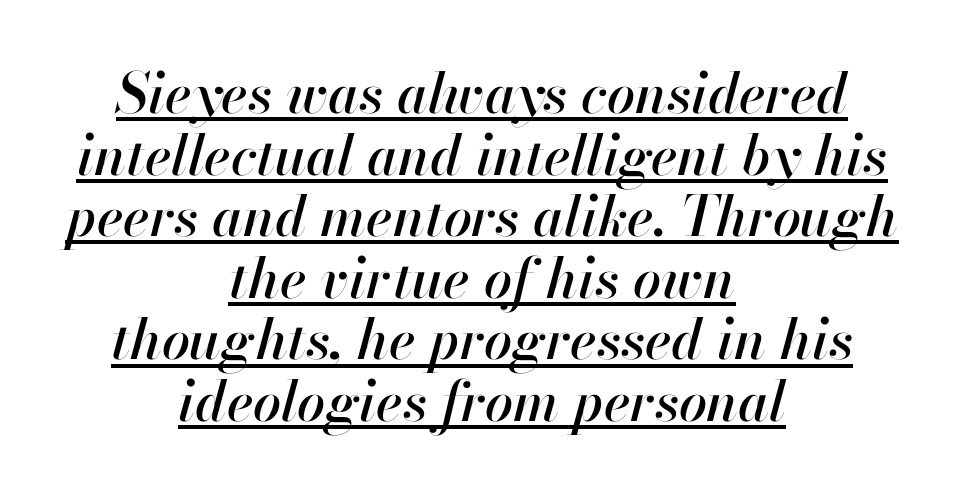
Q: Is the text italic (slanted)? A: Yes, it leans right by about 13 degrees.
Q: Is the text underlined? A: Yes.
Q: How is the paragraph aligned? A: Centered.
Q: Is the spacing between letters normal or unusually wide? A: Normal.
Q: Is the spacing between lines tight, normal or loose? A: Tight.
Q: Width (condensed, normal, or wide)? A: Normal.
Q: Stroke contrast? A: High.
Q: x-height? A: Small.
Q: Monospaced? A: No.
